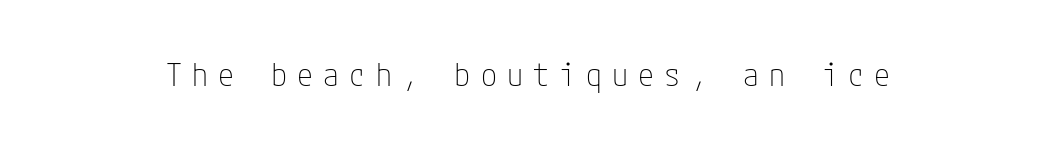
The image shows 32 px thin, condensed sans-serif type, upright; set unusually wide letter spacing (+0.32 em), not underlined; low stroke contrast and a medium x-height.
